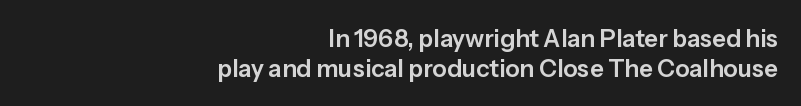
The ragged edge is on the left, which tells us the setting is flush right. The foot of each line stays bare and open. Characters follow at the spacing the type designer built in. When letters stand straight like this, we call the style roman or upright. The leading is moderate, giving the passage an even texture.
